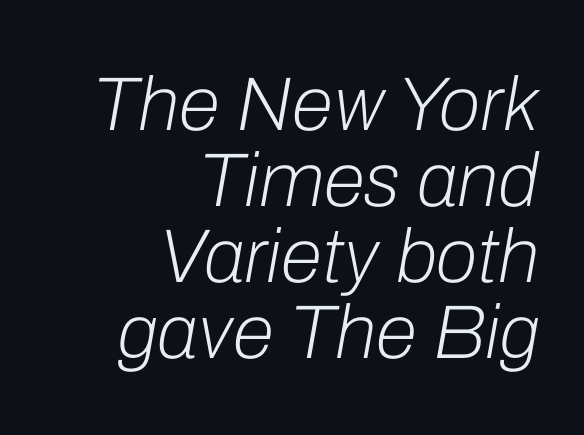
The compositor pushed each line to the right boundary. Descenders are the only things crossing below the line. Compared with a typical body face, this is equally light or lighter still. The face used here is proportionally spaced, like ordinary book or web type. Summary of vertical rhythm: compact, with narrow interline spacing.
